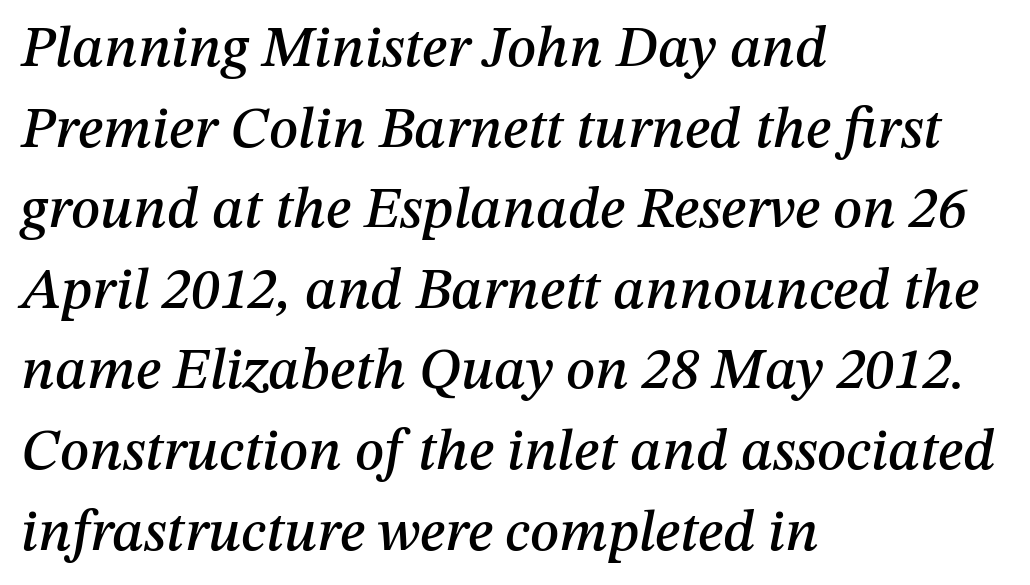
The image shows 58 px text type, italic (leaning right); set left-aligned, normal line spacing (1.39x), normal letter spacing, not underlined; medium stroke contrast and a medium x-height.
